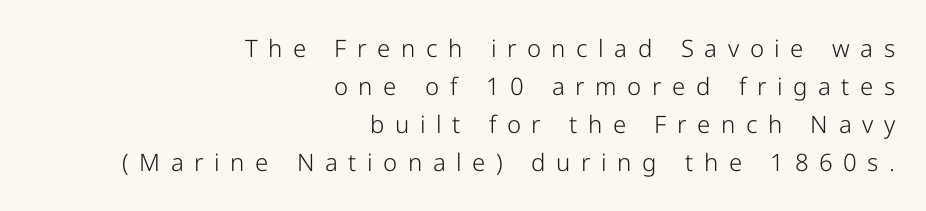
The image shows 24 px text type, upright; set right-aligned, normal line spacing (1.59x), unusually wide letter spacing (+0.44 em), not underlined.
